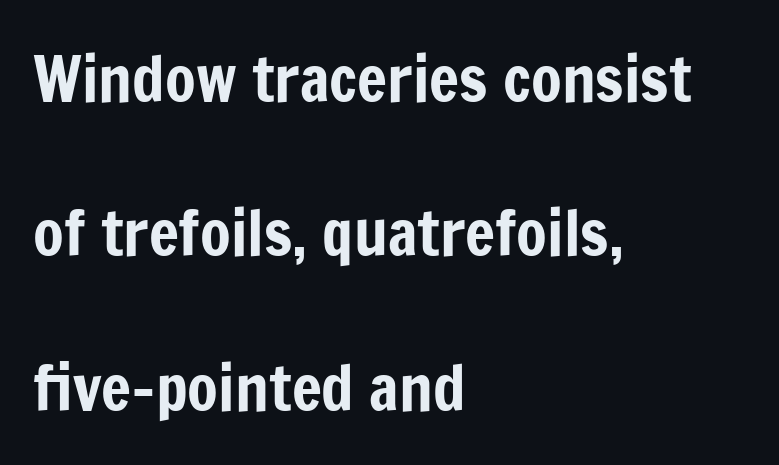
Q: Is the text italic (slanted)? A: No, it is upright.
Q: Is the typeface a serif or a sans-serif typeface? A: Sans-serif.
Q: Is the text underlined? A: No.
Q: How is the paragraph aligned? A: Left-aligned.
Q: Is the spacing between letters normal or unusually wide? A: Normal.
Q: Is the spacing between lines tight, normal or loose? A: Loose.
Q: Width (condensed, normal, or wide)? A: Condensed.
Q: Stroke contrast? A: Low.
Q: x-height? A: Medium.
Q: Monospaced? A: No.
